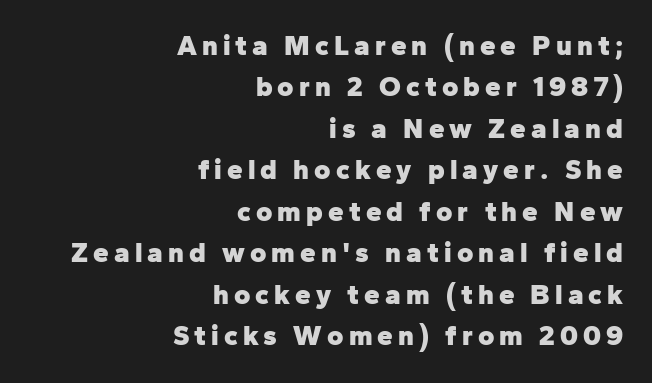
The image shows 28 px heavy sans-serif type, upright; set right-aligned, normal line spacing (1.48x), not underlined; low stroke contrast and a medium x-height.
